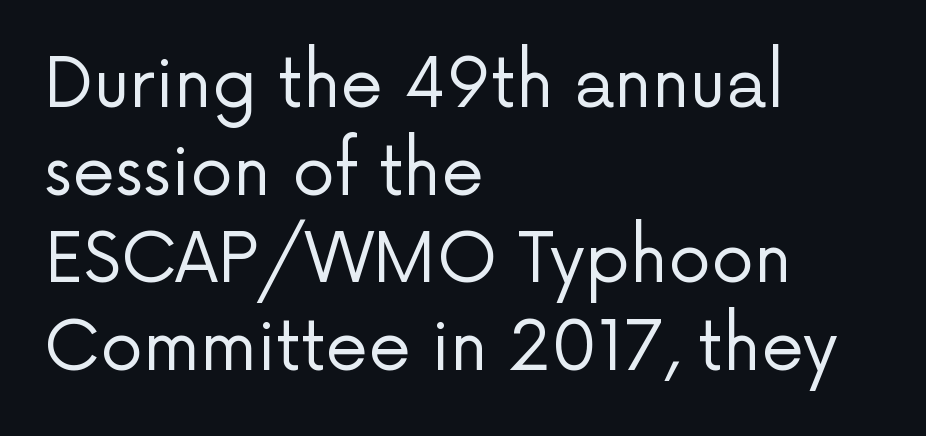
The image shows 68 px regular-weight sans-serif type, upright; set left-aligned, normal line spacing (1.29x), normal letter spacing, not underlined; low stroke contrast and a medium x-height.
